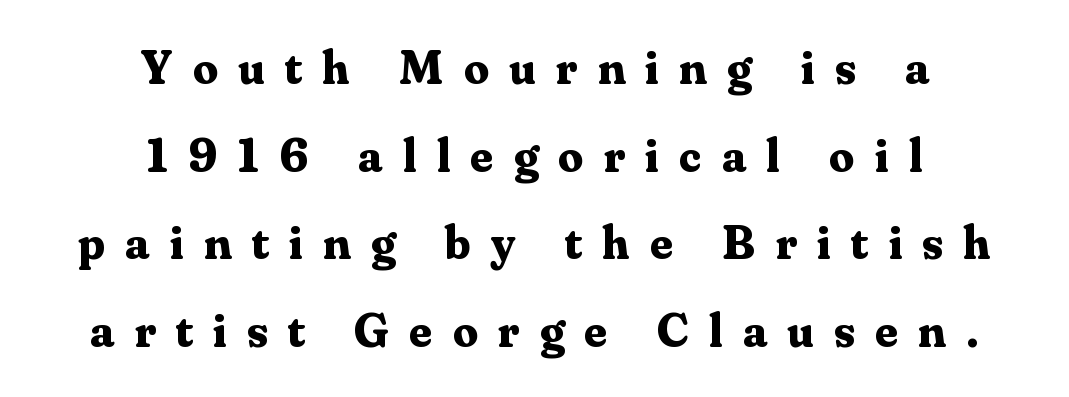
{"serif": "yes", "italic": "no", "bold": "yes", "weight": "bold", "width": "normal", "stroke_contrast": "medium", "x_height": "small", "monospaced": "no", "underline": "no", "align": "center", "line_spacing_ratio": 1.79, "letter_spacing": "wide", "letter_spacing_em": 0.42, "glyph_px": 49}
